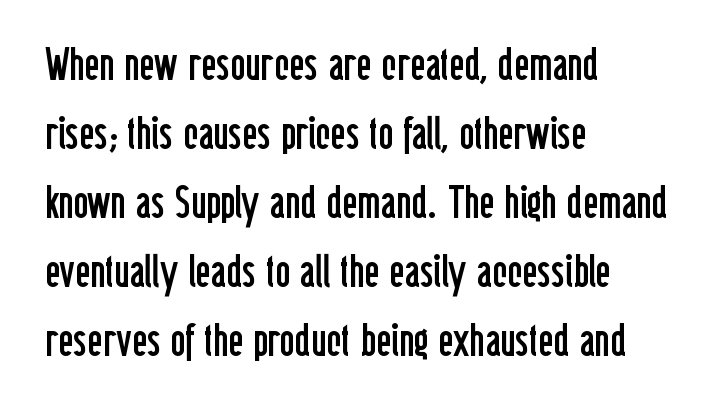
Q: Is the text bold? A: No.
Q: Is the text italic (slanted)? A: No, it is upright.
Q: Is the typeface a serif or a sans-serif typeface? A: Sans-serif.
Q: Is the text underlined? A: No.
Q: How is the paragraph aligned? A: Left-aligned.
Q: Is the spacing between letters normal or unusually wide? A: Normal.
Q: Is the spacing between lines tight, normal or loose? A: Normal.
Q: Width (condensed, normal, or wide)? A: Condensed.
Q: Stroke contrast? A: Low.
Q: x-height? A: Medium.
Q: Monospaced? A: No.
